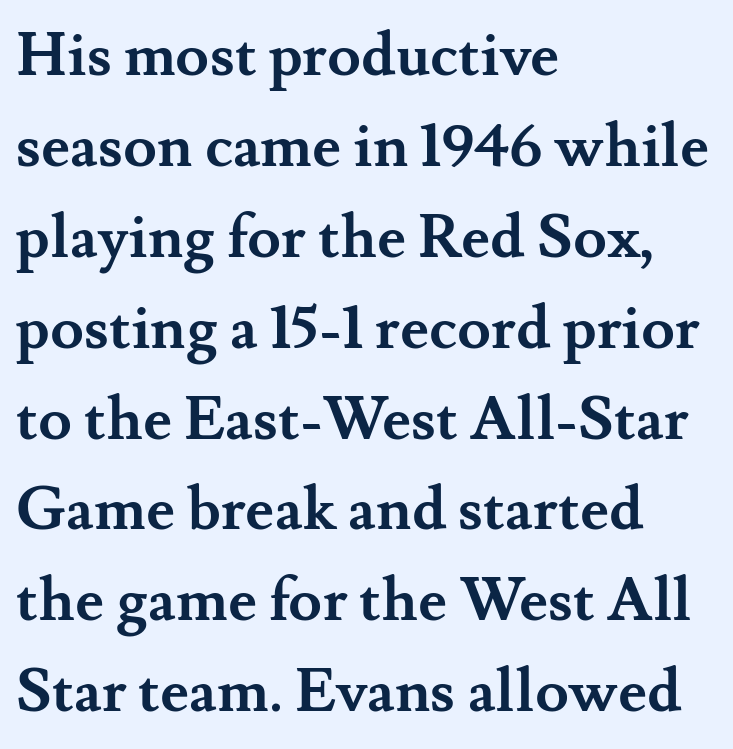
The image shows 61 px semibold serif type, upright; set left-aligned, normal line spacing (1.49x), normal letter spacing, not underlined; medium stroke contrast and a small x-height.
